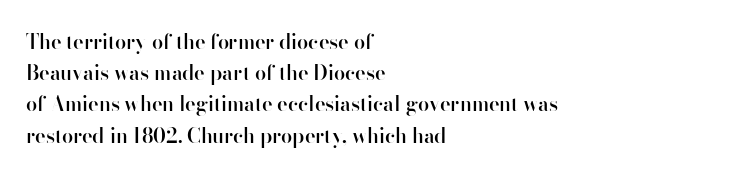
Q: Is the text bold? A: Semi-bold.
Q: Is the text italic (slanted)? A: No, it is upright.
Q: Is the text underlined? A: No.
Q: How is the paragraph aligned? A: Left-aligned.
Q: Is the spacing between letters normal or unusually wide? A: Normal.
Q: Is the spacing between lines tight, normal or loose? A: Normal.
